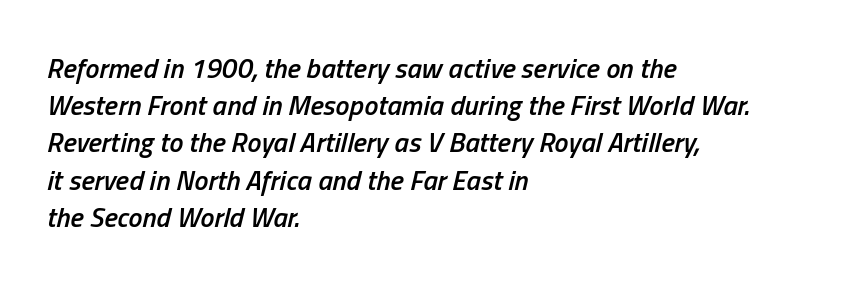
{"italic": "yes", "lean": "right", "slant_degrees": 13, "bold": "semi", "weight": "semibold", "width": "condensed", "stroke_contrast": "low", "x_height": "medium", "monospaced": "no", "underline": "no", "align": "left", "line_spacing": "normal", "line_spacing_ratio": 1.33, "letter_spacing": "normal", "letter_spacing_em": 0.0, "glyph_px": 28}
